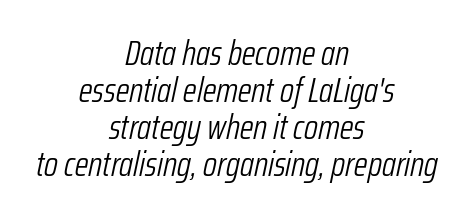
Short and long lines alike share a common midpoint. Successive baselines arrive quickly, one right under another. Nobody drew a line under any word here. In terms of posture, this sample is oblique. Letter spacing: default. Unbolded letterforms with no extra heft.
